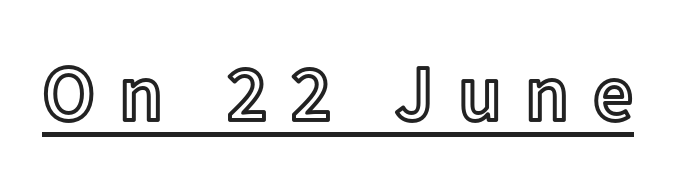
{"italic": "no", "width": "normal", "x_height": "medium", "monospaced": "no", "underline": "yes", "letter_spacing": "wide", "letter_spacing_em": 0.3, "glyph_px": 79}
